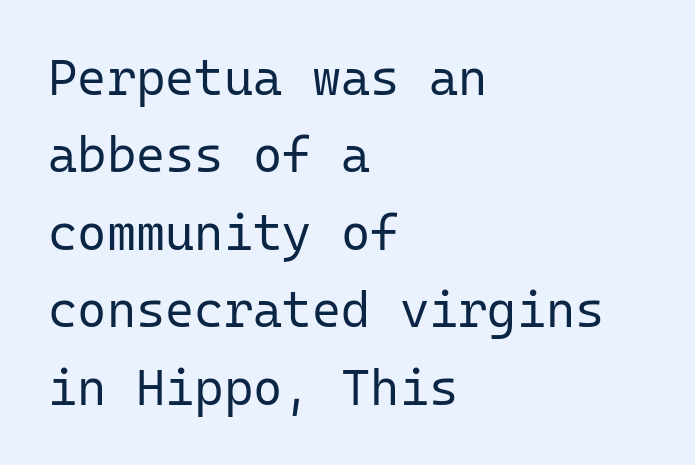
Looks like terminal output: every glyph gets an equal slot. Is the letter spacing exaggerated? No — it looks like the ordinary default. Grotesque or geometric, the face here clearly has no serifs. Posture: vertical. What's the leading like? Ordinary, nothing unusual.
